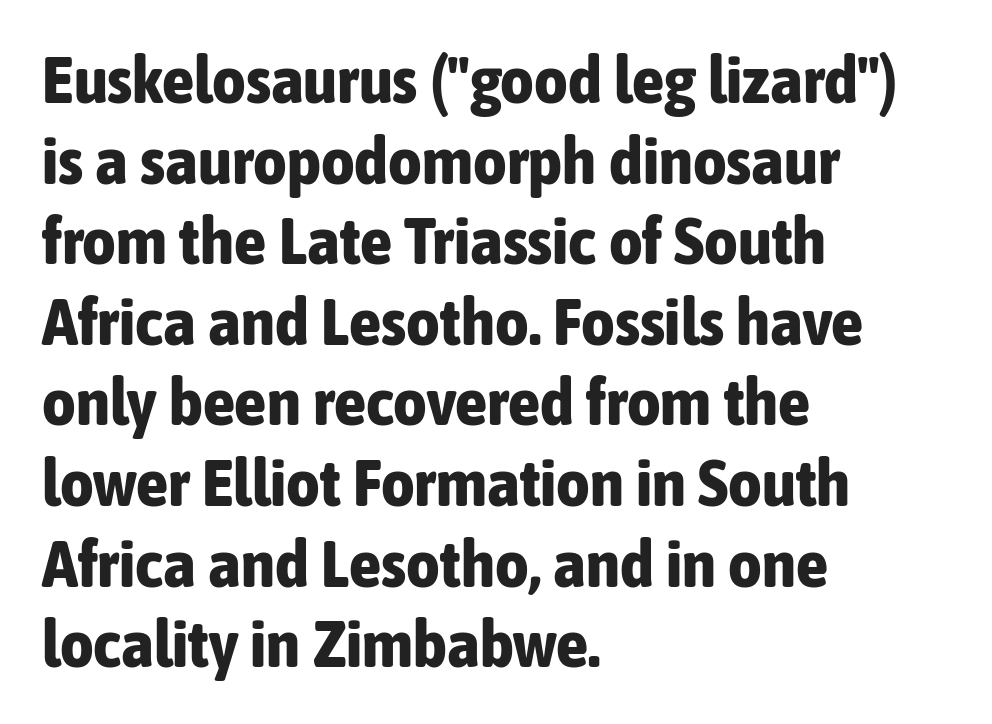
{"serif": "no", "italic": "no", "bold": "yes", "weight": "bold", "width": "condensed", "stroke_contrast": "low", "x_height": "medium", "monospaced": "no", "underline": "no", "align": "left", "line_spacing_ratio": 1.24, "letter_spacing": "normal", "letter_spacing_em": 0.0, "glyph_px": 65}
